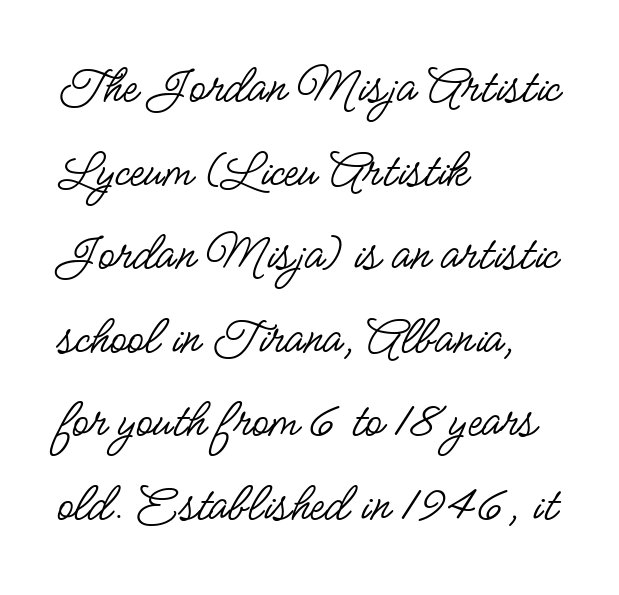
{"serif": "no", "bold": "no", "weight": "regular", "width": "condensed", "stroke_contrast": "low", "x_height": "small", "monospaced": "no", "underline": "no", "align": "left", "line_spacing": "normal", "line_spacing_ratio": 1.52, "letter_spacing": "normal", "letter_spacing_em": 0.0, "glyph_px": 55}
